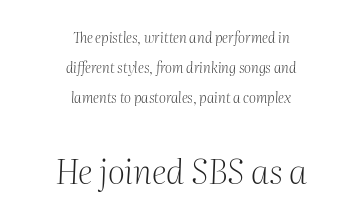
{"serif": "yes", "italic": "yes", "lean": "right", "slant_degrees": 2, "bold": "no", "weight": "light", "width": "normal", "stroke_contrast": "medium", "x_height": "medium", "monospaced": "no", "underline": "no", "align": "center", "line_spacing": "loose", "line_spacing_ratio": 2.14, "letter_spacing": "normal", "letter_spacing_em": 0.0, "larger_block": "second", "size_ratio": 2.43, "glyph_px": 34}
